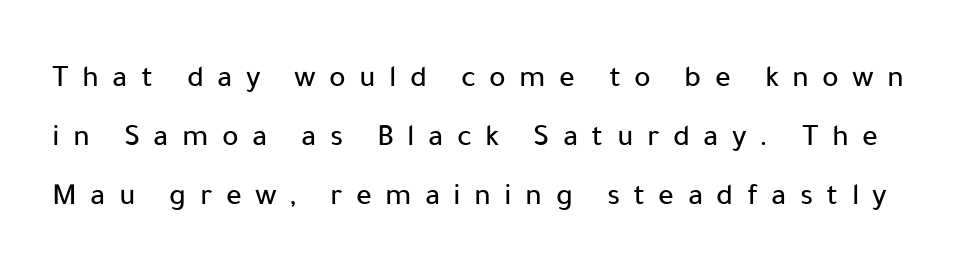
{"serif": "no", "italic": "no", "width": "normal", "stroke_contrast": "low", "x_height": "medium", "monospaced": "no", "underline": "no", "line_spacing": "loose", "line_spacing_ratio": 1.91, "letter_spacing": "wide", "letter_spacing_em": 0.43, "glyph_px": 31}
